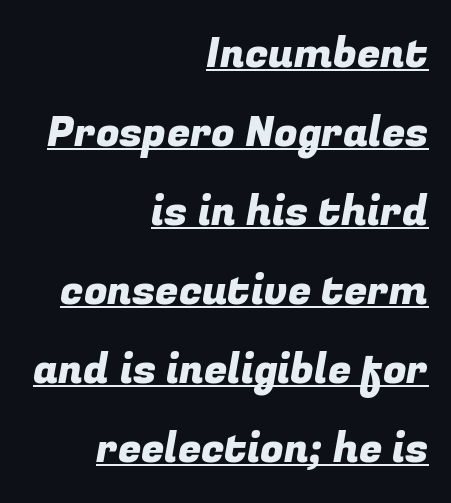
The image shows 42 px sans-serif type; set right-aligned, line spacing 1.88x, normal letter spacing, underlined; low stroke contrast and a medium x-height.
